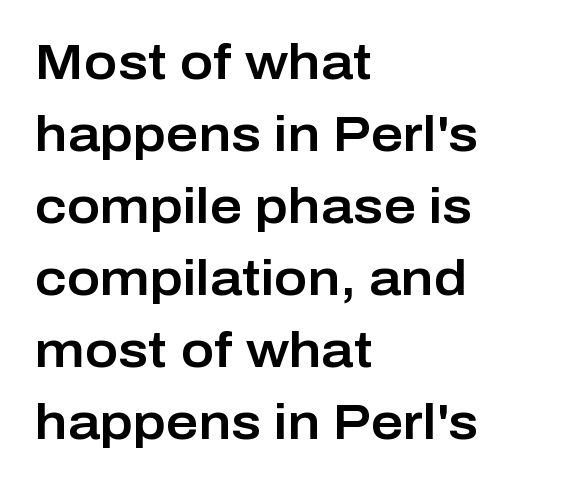
Grotesque or geometric, the face here clearly has no serifs. The zone under the glyphs is completely vacant. What's the leading like? Ordinary, nothing unusual. Each line starts at the same left margin while the right side varies. If you drew a line through each stem, it would be perfectly vertical. Think of a printed novel: that variable character pitch is what you see here.
